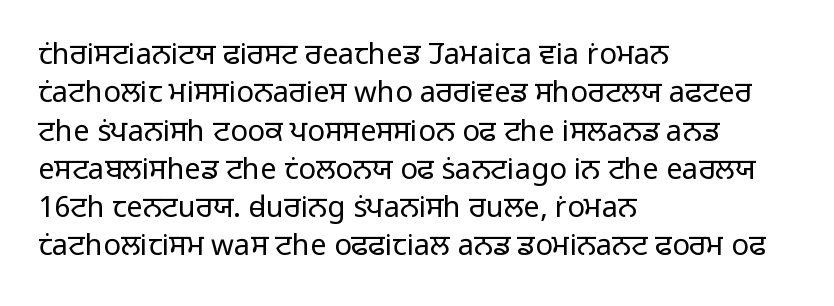
The image shows 29 px light sans-serif type, upright; set left-aligned, normal line spacing (1.32x), normal letter spacing, not underlined; low stroke contrast and a medium x-height.
